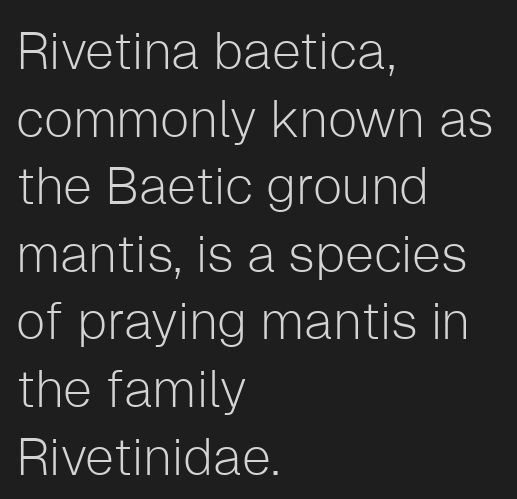
{"serif": "no", "italic": "no", "bold": "no", "weight": "light", "width": "normal", "stroke_contrast": "low", "x_height": "medium", "monospaced": "no", "underline": "no", "align": "left", "line_spacing": "normal", "line_spacing_ratio": 1.3, "letter_spacing": "normal", "letter_spacing_em": 0.0, "glyph_px": 52}
